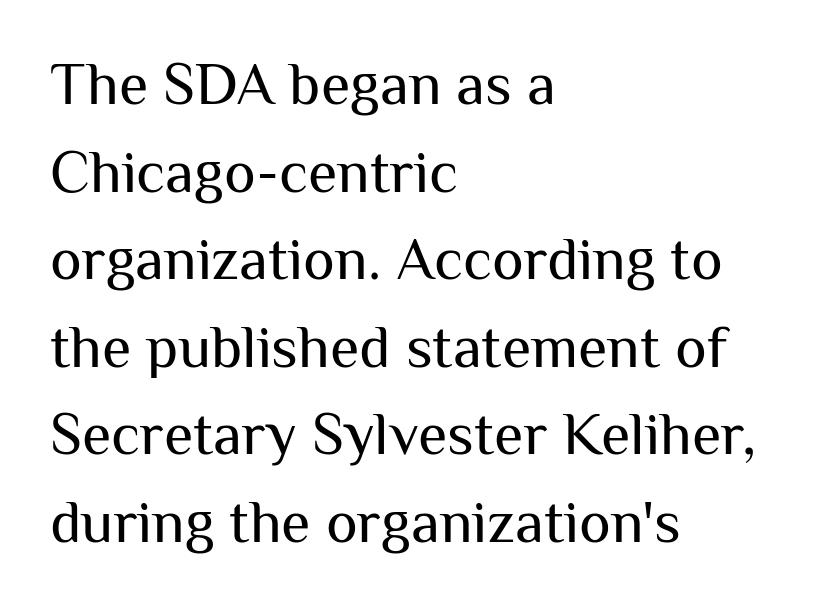
Q: Is the text bold? A: No.
Q: Is the text italic (slanted)? A: No, it is upright.
Q: Is the typeface a serif or a sans-serif typeface? A: Sans-serif.
Q: Is the text underlined? A: No.
Q: How is the paragraph aligned? A: Left-aligned.
Q: Is the spacing between letters normal or unusually wide? A: Normal.
Q: Is the spacing between lines tight, normal or loose? A: Normal.
Q: Width (condensed, normal, or wide)? A: Normal.
Q: Stroke contrast? A: Medium.
Q: x-height? A: Medium.
Q: Monospaced? A: No.
